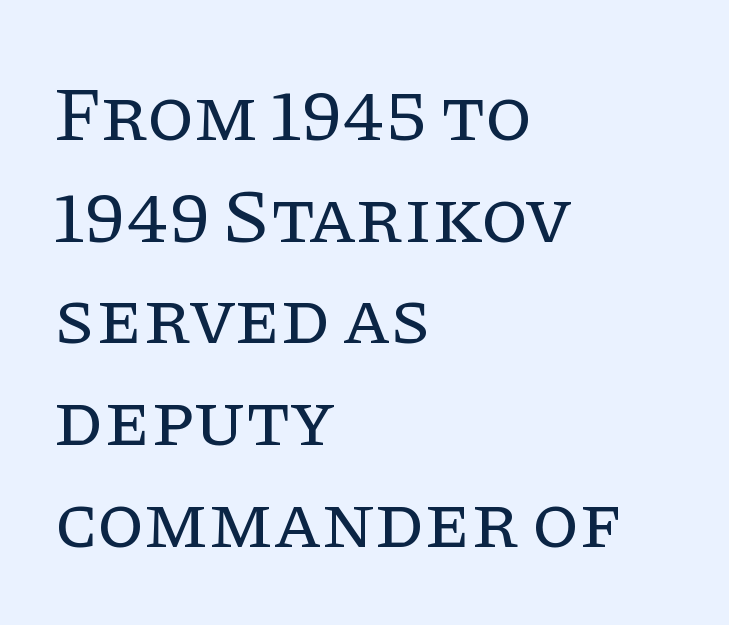
Q: Is the text bold? A: No.
Q: Is the text italic (slanted)? A: No, it is upright.
Q: Is the typeface a serif or a sans-serif typeface? A: Serif.
Q: Is the text underlined? A: No.
Q: How is the paragraph aligned? A: Left-aligned.
Q: Is the spacing between letters normal or unusually wide? A: Normal.
Q: Is the spacing between lines tight, normal or loose? A: Normal.
Q: Width (condensed, normal, or wide)? A: Normal.
Q: Stroke contrast? A: Low.
Q: x-height? A: Large.
Q: Monospaced? A: No.
